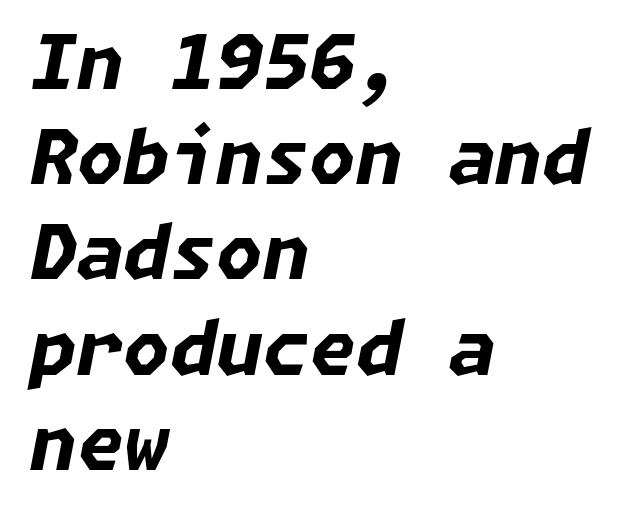
The image shows 75 px bold type, italic (leaning right); set left-aligned, normal line spacing (1.27x), normal letter spacing, not underlined; low stroke contrast and a medium x-height.
